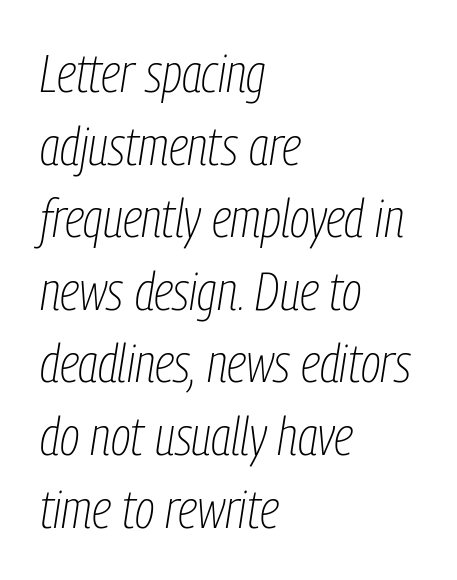
Q: Is the text bold? A: No.
Q: Is the text italic (slanted)? A: Yes, it leans right by about 9 degrees.
Q: Is the text underlined? A: No.
Q: How is the paragraph aligned? A: Left-aligned.
Q: Is the spacing between letters normal or unusually wide? A: Normal.
Q: Is the spacing between lines tight, normal or loose? A: Normal.
Q: Width (condensed, normal, or wide)? A: Condensed.
Q: Stroke contrast? A: Low.
Q: x-height? A: Medium.
Q: Monospaced? A: No.
